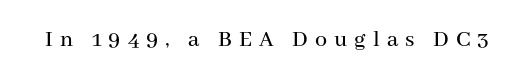
Q: Is the text italic (slanted)? A: No, it is upright.
Q: Is the text underlined? A: No.
Q: Is the spacing between letters normal or unusually wide? A: Unusually wide.
